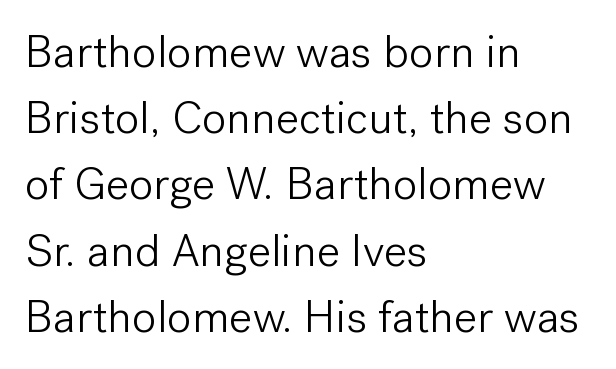
The image shows 46 px light sans-serif type, upright; set left-aligned, normal line spacing (1.44x), normal letter spacing, not underlined; low stroke contrast and a medium x-height.
